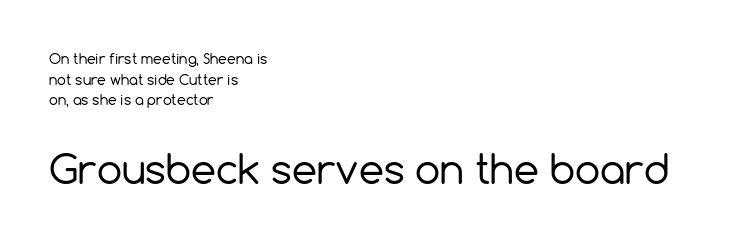
The glyphs in this specimen are sans serif. On a weight scale, this lands at 450 or below. The block sitting lower on the canvas is the one with enlarged characters. Varying glyph widths throughout — classic text-font behaviour.
